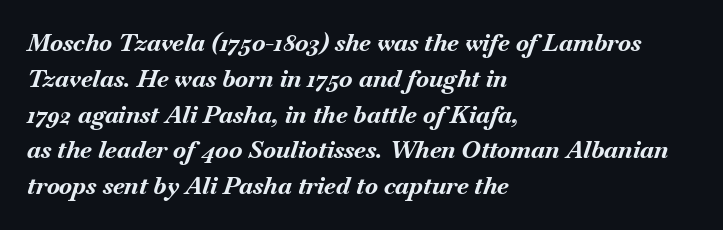
Q: Is the text bold? A: Yes.
Q: Is the text italic (slanted)? A: Yes, it leans right by about 18 degrees.
Q: Is the text underlined? A: No.
Q: How is the paragraph aligned? A: Left-aligned.
Q: Is the spacing between letters normal or unusually wide? A: Normal.
Q: Is the spacing between lines tight, normal or loose? A: Normal.
